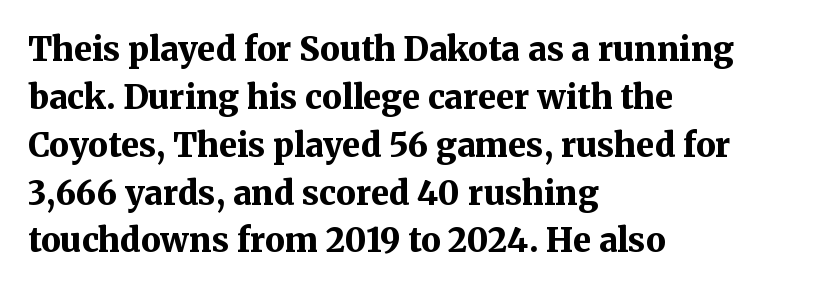
{"serif": "yes", "italic": "no", "bold": "yes", "weight": "bold", "width": "normal", "stroke_contrast": "medium", "x_height": "medium", "monospaced": "no", "underline": "no", "align": "left", "line_spacing": "normal", "line_spacing_ratio": 1.45, "letter_spacing": "normal", "letter_spacing_em": 0.0, "glyph_px": 33}
